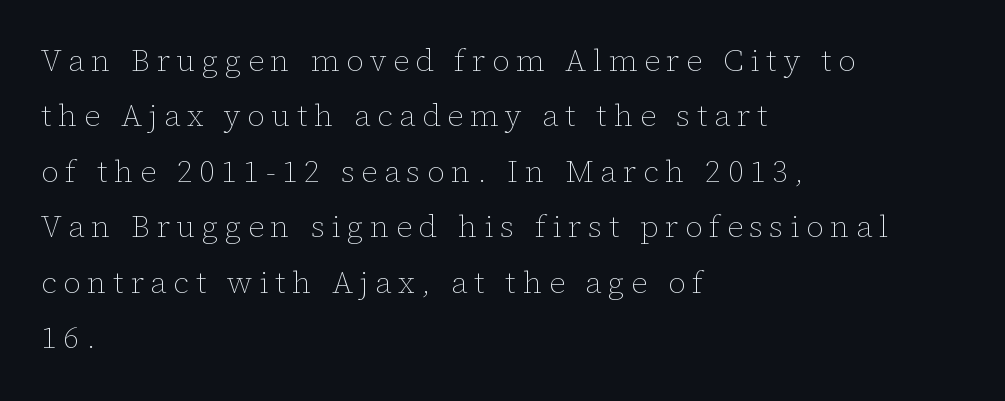
The image shows 31 px thin type, upright; set left-aligned, line spacing 1.79x, unusually wide letter spacing (+0.21 em), not underlined; low stroke contrast and a medium x-height.
